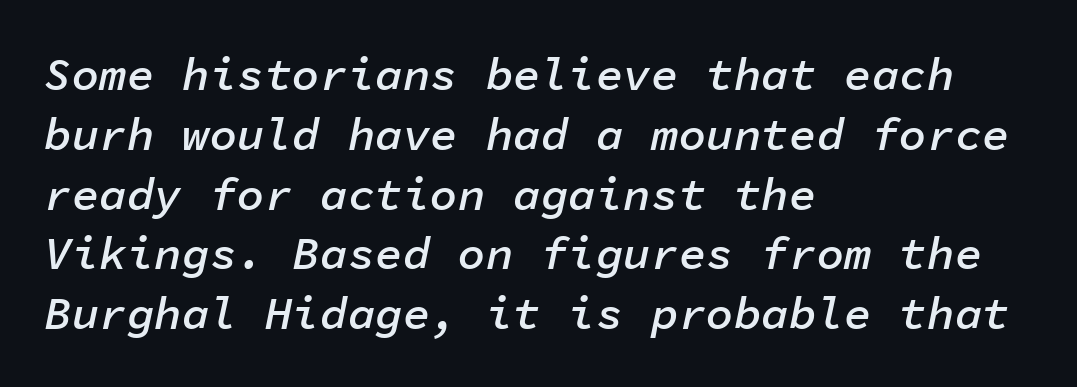
Caption: standard tracking, unaltered. If you drew a ruler down the left edge, every line would touch it. Posture: slanted. The foot of each line stays bare and open. Regular leading.
